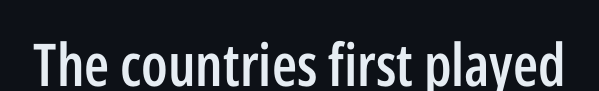
Ascenders rise straight up at ninety degrees. The passage shown has conventional tracking throughout. A typesetter would label this face a sans. A bare baseline throughout the passage. The letters are semibold — heavier than regular but short of a full bold. The passage shown is typed in a proportional face where columns would drift.
